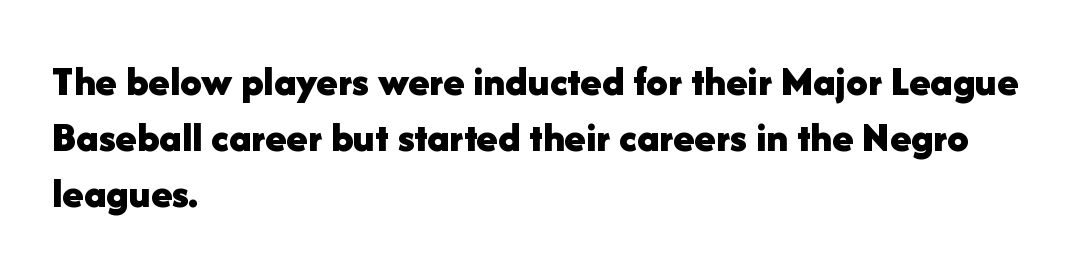
The image shows 43 px bold sans-serif type, upright; set left-aligned, normal line spacing (1.3x), normal letter spacing, not underlined; low stroke contrast and a medium x-height.
